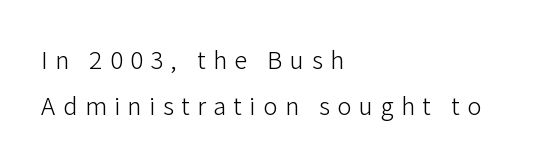
The image shows 24 px text type, upright; set left-aligned, loose line spacing (1.93x), unusually wide letter spacing (+0.31 em), not underlined.
